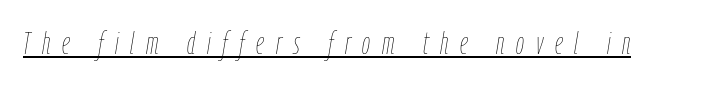
Q: Is the text bold? A: No.
Q: Is the text italic (slanted)? A: Yes, it leans right by about 9 degrees.
Q: Is the text underlined? A: Yes.
Q: Is the spacing between letters normal or unusually wide? A: Unusually wide.
Q: Width (condensed, normal, or wide)? A: Condensed.
Q: Stroke contrast? A: Low.
Q: x-height? A: Medium.
Q: Monospaced? A: No.
